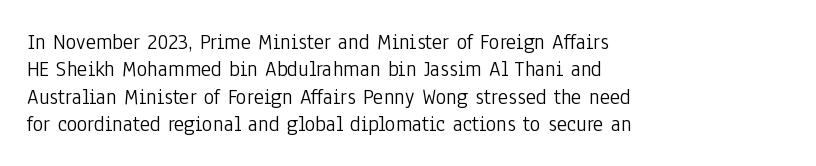
{"italic": "no", "bold": "no", "underline": "no", "align": "left", "line_spacing_ratio": 1.24, "letter_spacing": "normal", "letter_spacing_em": 0.0, "glyph_px": 22}
